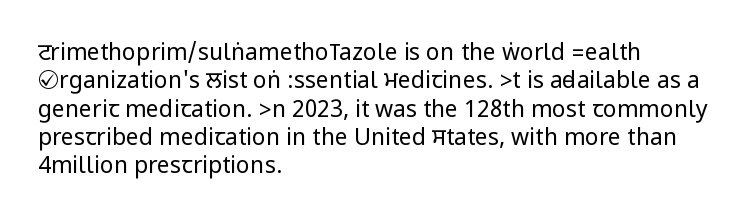
Q: Is the text bold? A: No.
Q: Is the text italic (slanted)? A: No, it is upright.
Q: Is the text underlined? A: No.
Q: How is the paragraph aligned? A: Left-aligned.
Q: Is the spacing between letters normal or unusually wide? A: Normal.
